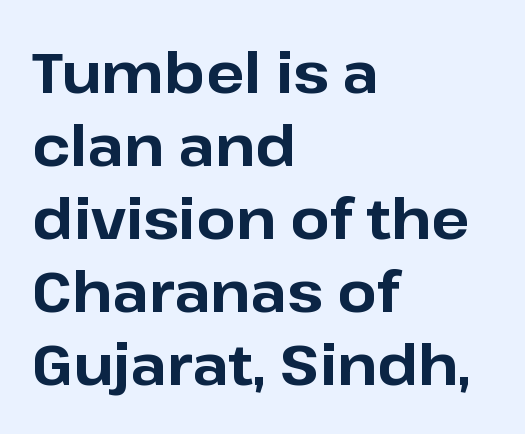
Does extra space separate the letters? No, they use regular spacing. How heavy is the stroke? Heavy — this is a bold. Notice how descenders clear the ascenders below comfortably — that's standard leading. Nope, not italic — everything's standing straight. Unmarked baselines from the first word to the last. Each letter keeps its own natural width here, so spacing adapts to shape.
